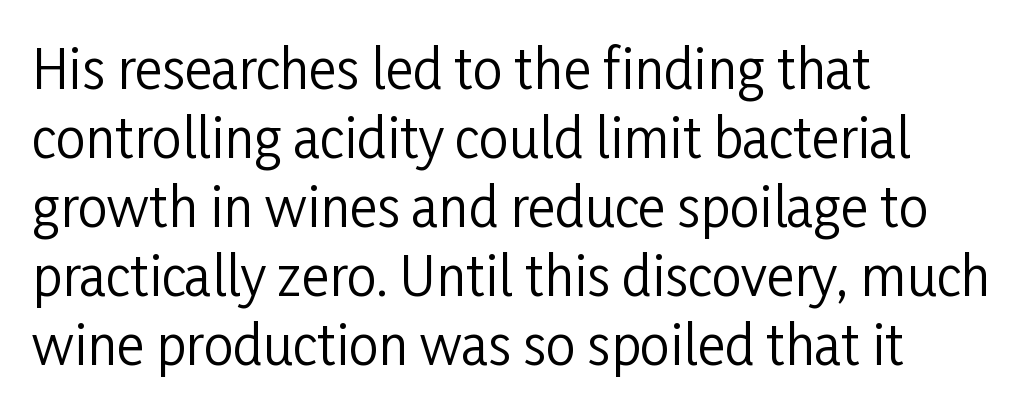
The image shows 53 px regular-weight, condensed sans-serif type, upright; set left-aligned, normal line spacing (1.3x), normal letter spacing, not underlined; low stroke contrast and a medium x-height.
